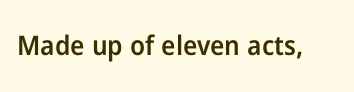
The image shows 27 px text type, upright; set normal letter spacing, not underlined.
